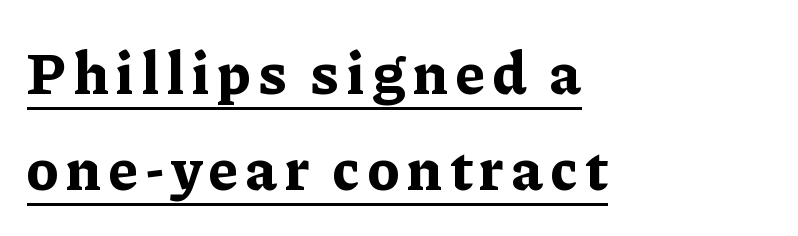
You can tell it's not italic because the verticals are truly vertical. Note the varied advance widths — an 'i' is clearly narrower than an 'm'. A baseline rule has been typeset under these characters. The characters display serif detailing at their extremities. Typeset ragged right — the left edge is the straight one.
